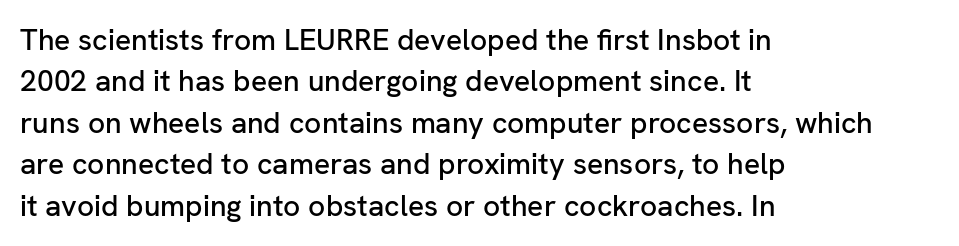
Posture: upright roman. The passage shown is typed in a proportional face where columns would drift. Standard letterfit; no display-style spreading of the glyphs. Glance below the letters and you will spot only blank space.
